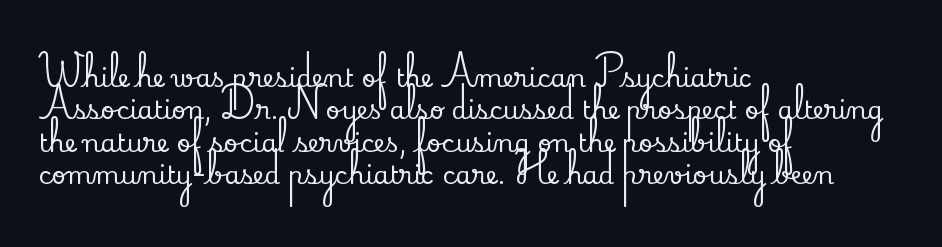
Is there much room between lines? A standard amount, neither cramped nor airy. The passage shown is not underscored anywhere. Visually the block forms a straight wall on the left and a jagged coastline on the right. The lettering holds an erect, upright posture throughout. This rendering leaves character spacing at its baseline value.
